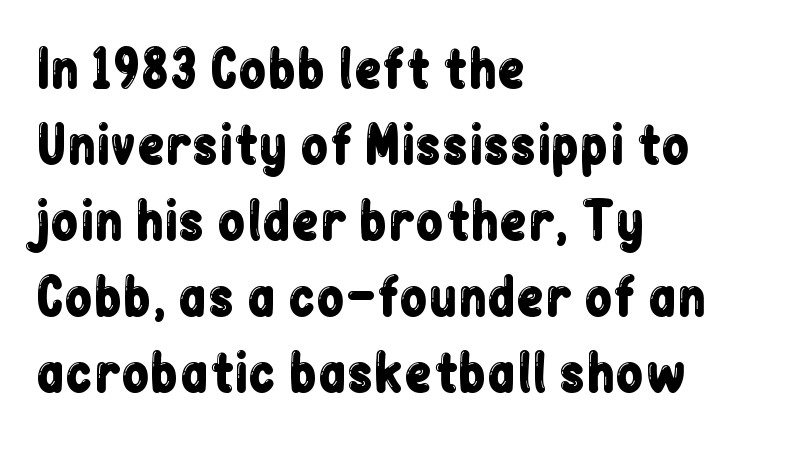
These lines keep a tight, regular rhythm from letter to letter. Are there feet on the stems? There aren't — it's a sans. Type without underlining. Every character sits straight up, as roman type does.
